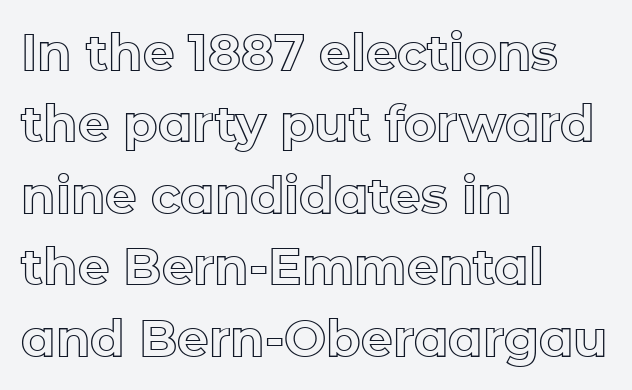
Q: Is the text italic (slanted)? A: No, it is upright.
Q: Is the text underlined? A: No.
Q: How is the paragraph aligned? A: Left-aligned.
Q: Is the spacing between letters normal or unusually wide? A: Normal.
Q: Is the spacing between lines tight, normal or loose? A: Normal.
Q: Width (condensed, normal, or wide)? A: Normal.
Q: x-height? A: Medium.
Q: Monospaced? A: No.
